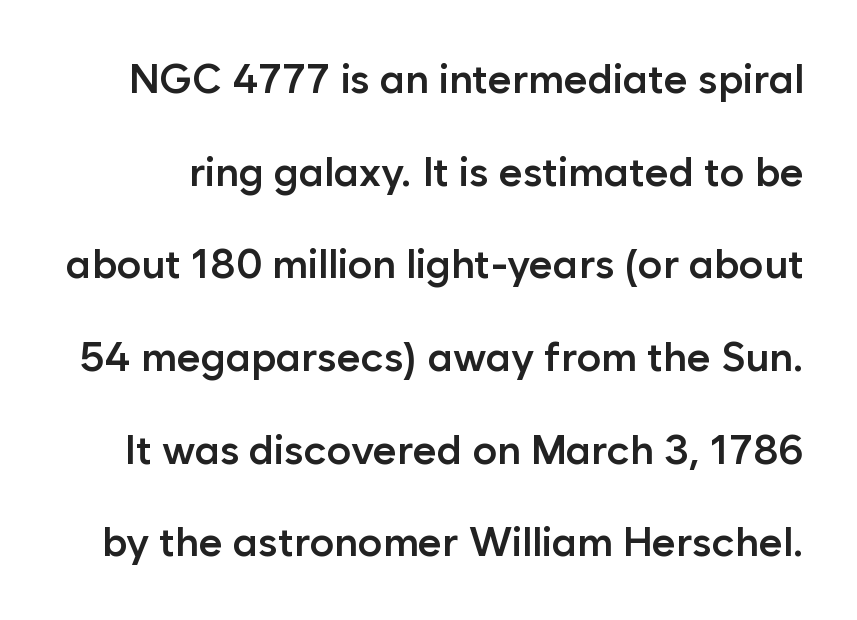
This is sans-serif lettering, the kind often seen on screens and signage. Rendered with straight, roman letterforms. Compared with typical body copy, the letter spacing here is the same. This block would shrink considerably if given ordinary leading; it's expanded now. The rendering uses natural spacing where letterforms have individual widths. Stems and bowls a touch heavier than normal — semibold.
